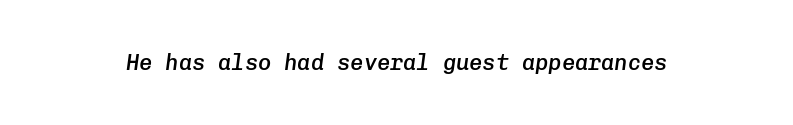
Q: Is the text bold? A: Semi-bold.
Q: Is the text italic (slanted)? A: Yes, it leans right by about 8 degrees.
Q: Is the text underlined? A: No.
Q: Is the spacing between letters normal or unusually wide? A: Normal.
